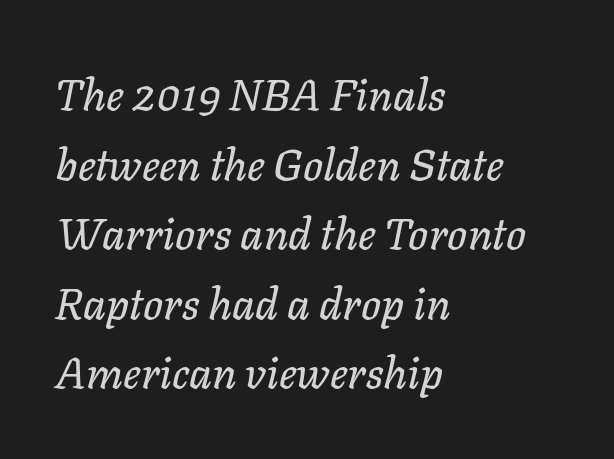
{"italic": "yes", "lean": "right", "slant_degrees": 11, "width": "normal", "stroke_contrast": "low", "x_height": "medium", "monospaced": "no", "underline": "no", "align": "left", "line_spacing": "normal", "line_spacing_ratio": 1.58, "letter_spacing": "normal", "letter_spacing_em": 0.0, "glyph_px": 44}
